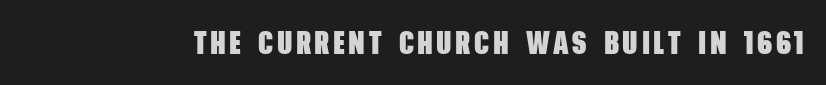
{"serif": "no", "bold": "yes", "weight": "heavy", "width": "condensed", "stroke_contrast": "low", "x_height": "large", "monospaced": "no", "underline": "no", "glyph_px": 33}
